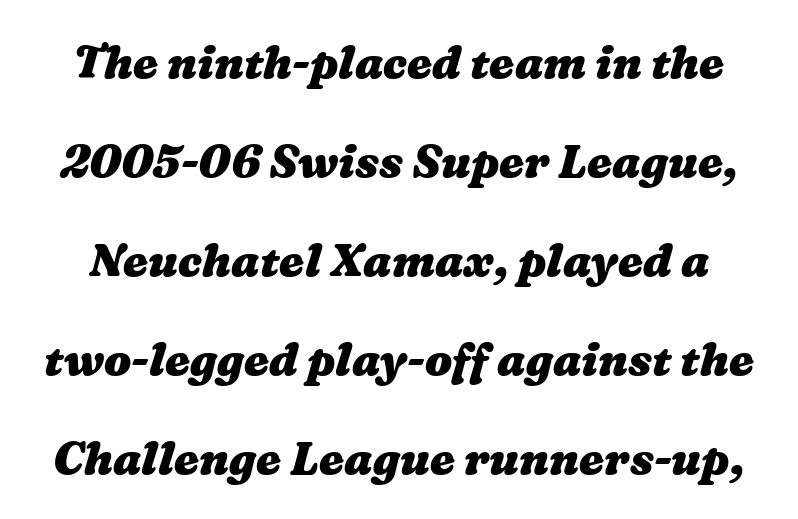
The image shows 45 px heavy, wide type; set loose line spacing (2.2x), normal letter spacing, not underlined; medium stroke contrast and a medium x-height.
